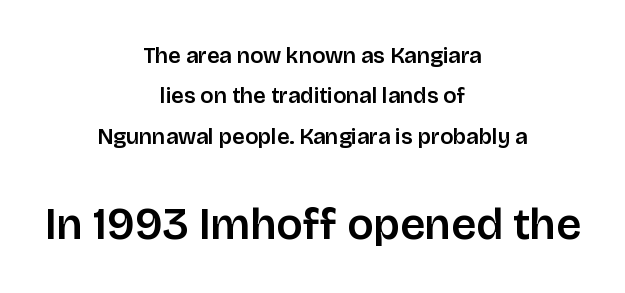
The image shows 44 px sans-serif type, upright; set centered, line spacing 1.83x, normal letter spacing, not underlined; the second (bottom) block is 2.0x larger; low stroke contrast and a large x-height.
